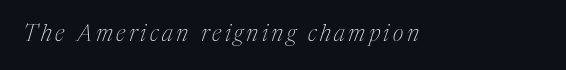
{"italic": "yes", "lean": "right", "slant_degrees": 17, "bold": "no", "underline": "no", "glyph_px": 23}
